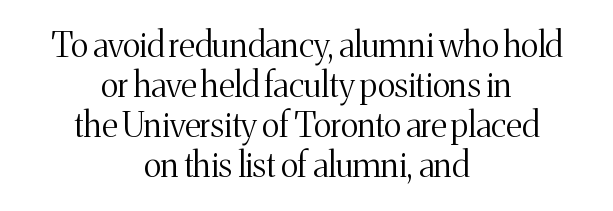
{"serif": "yes", "italic": "no", "bold": "no", "weight": "light", "width": "normal", "stroke_contrast": "medium", "x_height": "medium", "monospaced": "no", "underline": "no", "align": "center", "line_spacing_ratio": 1.18, "letter_spacing": "normal", "letter_spacing_em": 0.0, "glyph_px": 34}
